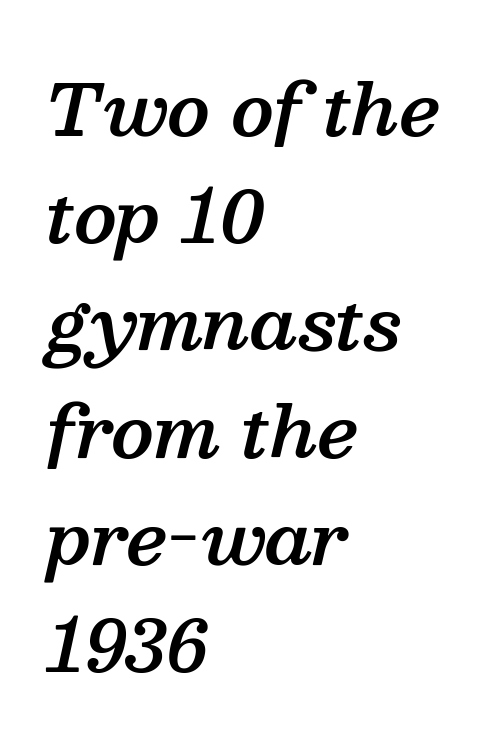
The image shows 71 px semibold serif type, italic (leaning right); set left-aligned, normal line spacing (1.51x), normal letter spacing, not underlined; medium stroke contrast and a medium x-height.
